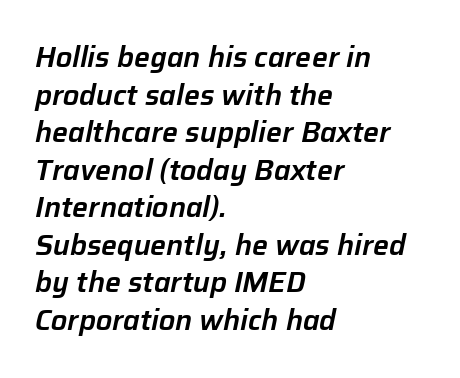
{"italic": "yes", "lean": "right", "slant_degrees": 12, "width": "normal", "stroke_contrast": "low", "x_height": "medium", "monospaced": "no", "underline": "no", "align": "left", "line_spacing": "normal", "line_spacing_ratio": 1.34, "letter_spacing": "normal", "letter_spacing_em": 0.0, "glyph_px": 28}
